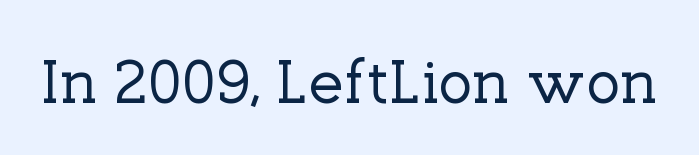
Q: Is the text italic (slanted)? A: No, it is upright.
Q: Is the typeface a serif or a sans-serif typeface? A: Serif.
Q: Is the text underlined? A: No.
Q: Is the spacing between letters normal or unusually wide? A: Normal.
Q: Width (condensed, normal, or wide)? A: Normal.
Q: Stroke contrast? A: Low.
Q: x-height? A: Medium.
Q: Monospaced? A: No.
